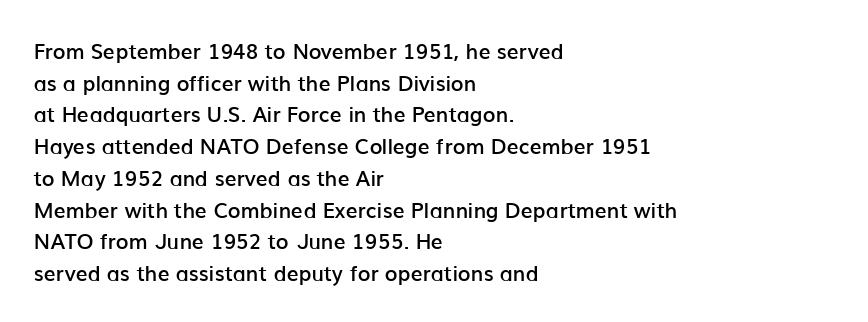
Q: Is the text bold? A: Semi-bold.
Q: Is the text italic (slanted)? A: No, it is upright.
Q: Is the text underlined? A: No.
Q: How is the paragraph aligned? A: Left-aligned.
Q: Is the spacing between letters normal or unusually wide? A: Normal.
Q: Is the spacing between lines tight, normal or loose? A: Normal.
